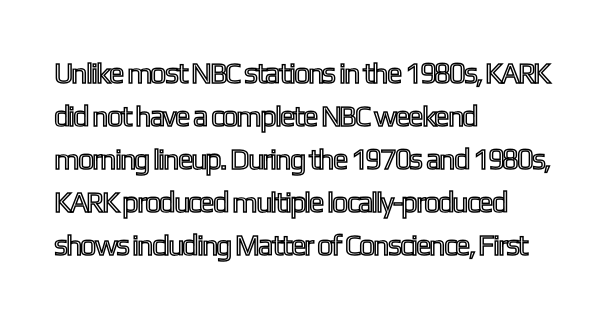
The image shows 29 px condensed type, upright; set left-aligned, normal line spacing (1.48x), normal letter spacing, not underlined; a medium x-height.
